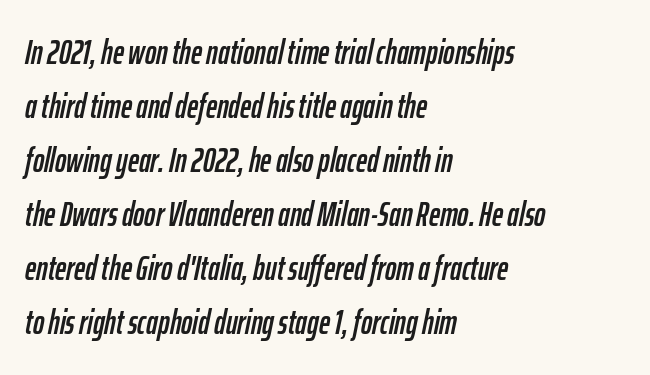
Spacing between characters is what you'd get straight out of the box. Typeset ragged right — the left edge is the straight one. Character widths vary here, with narrow letters taking less room than wide ones. Italic? Definitely — the glyphs are oblique.
